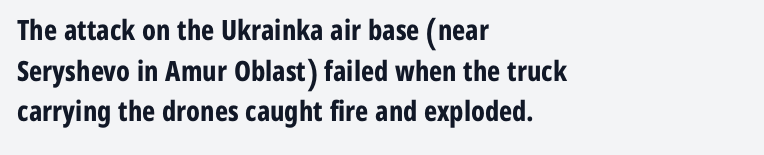
Q: Is the text bold? A: Yes.
Q: Is the text italic (slanted)? A: No, it is upright.
Q: Is the typeface a serif or a sans-serif typeface? A: Sans-serif.
Q: Is the text underlined? A: No.
Q: How is the paragraph aligned? A: Left-aligned.
Q: Is the spacing between letters normal or unusually wide? A: Normal.
Q: Is the spacing between lines tight, normal or loose? A: Normal.
Q: Width (condensed, normal, or wide)? A: Condensed.
Q: Stroke contrast? A: Low.
Q: x-height? A: Medium.
Q: Monospaced? A: No.
